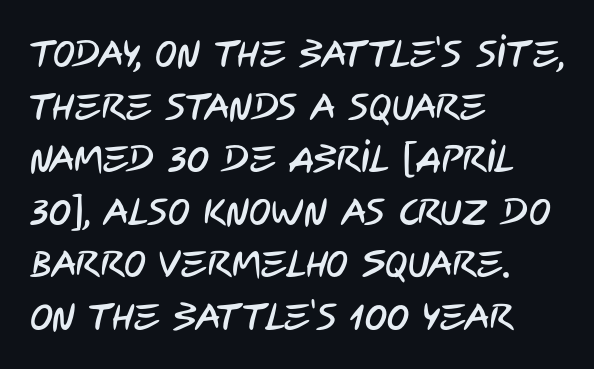
Q: Is the typeface a serif or a sans-serif typeface? A: Sans-serif.
Q: Is the text underlined? A: No.
Q: How is the paragraph aligned? A: Left-aligned.
Q: Is the spacing between letters normal or unusually wide? A: Normal.
Q: Is the spacing between lines tight, normal or loose? A: Normal.
Q: Width (condensed, normal, or wide)? A: Condensed.
Q: Stroke contrast? A: Low.
Q: x-height? A: Large.
Q: Monospaced? A: No.
